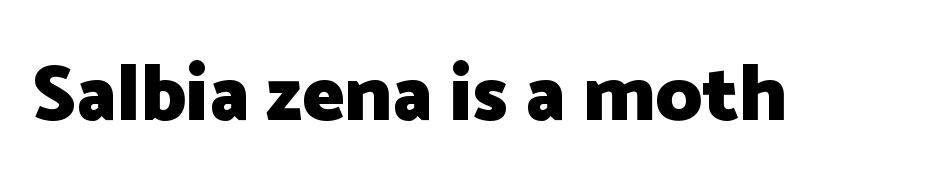
Type style note: lacks serifs. Students, this is bold: see how much ink each stroke carries. This sample has the flowing, uneven cadence of proportional lettering. Look at the tracking — it's just the regular setting, nothing added. The foot of each line stays bare and open. This sample uses an upright cut, with every glyph sitting square on the baseline.
